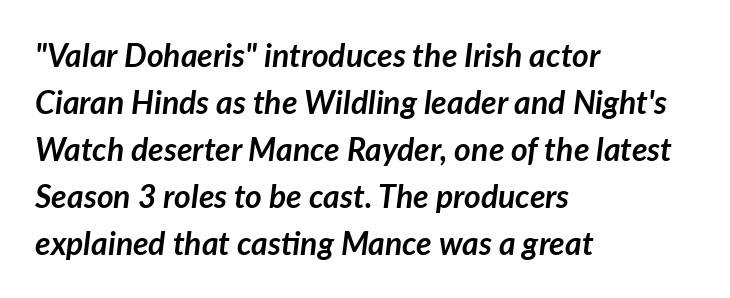
The image shows 32 px semibold type, italic (leaning right); set left-aligned, normal line spacing (1.47x), normal letter spacing, not underlined; low stroke contrast and a medium x-height.
